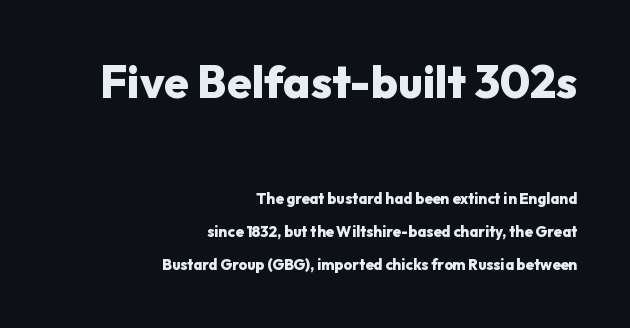
Q: Is the text bold? A: Yes.
Q: Is the text italic (slanted)? A: No, it is upright.
Q: Is the typeface a serif or a sans-serif typeface? A: Sans-serif.
Q: Is the text underlined? A: No.
Q: How is the paragraph aligned? A: Right-aligned.
Q: Is the spacing between letters normal or unusually wide? A: Normal.
Q: Is the spacing between lines tight, normal or loose? A: Loose.
Q: Which block of text is set in a larger size, the first (top) or the second (bottom)? A: The first (top) one.
Q: Width (condensed, normal, or wide)? A: Normal.
Q: Stroke contrast? A: Low.
Q: x-height? A: Medium.
Q: Monospaced? A: No.
